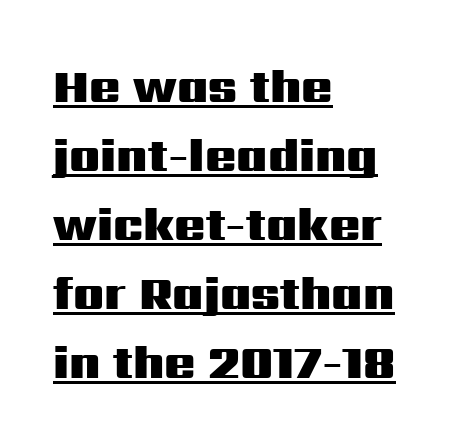
Nothing sits at the stroke ends, so this counts as sans-serif. Every character sits straight up, as roman type does. Caption: standard tracking, unaltered. Caption: lettering with a line underneath. Where is the straight margin? On the left. Typesetter's note: full bold, strokes at maximum text heaviness.
